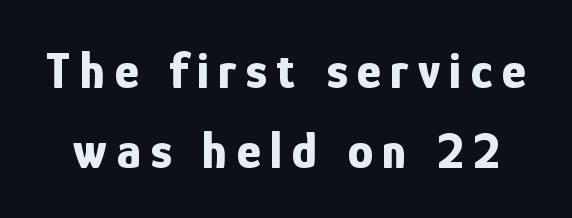
Check under the words: just untouched page. No feet cap the strokes, marking this as sans-serif type. Stroke thickness is high; the sample reads as a true bold. Looks like regular typesetting: each glyph gets only the width it needs. The specimen reads as upright at a glance.
